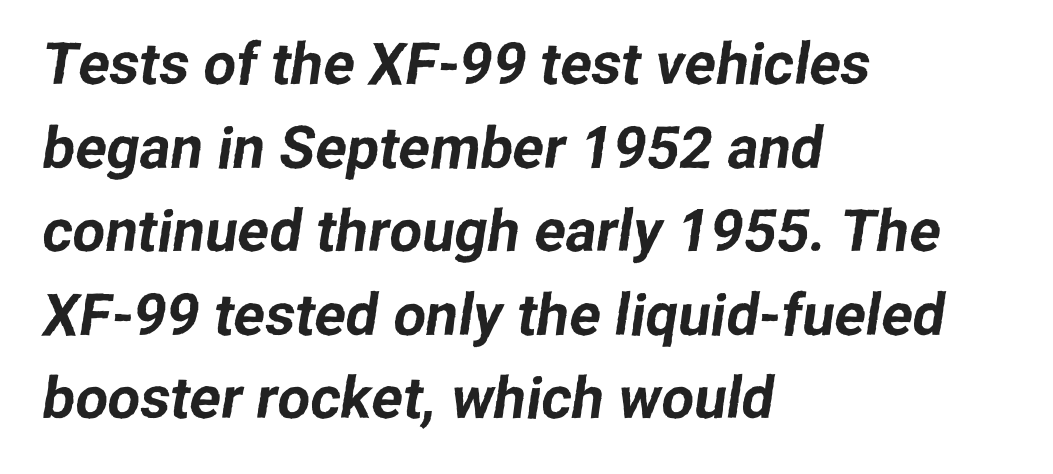
Alignment: flush left. Nope, no serifs anywhere on these letters. Tracking value appears to be zero — textbook default spacing. A clean baseline with only descenders dipping below it.
